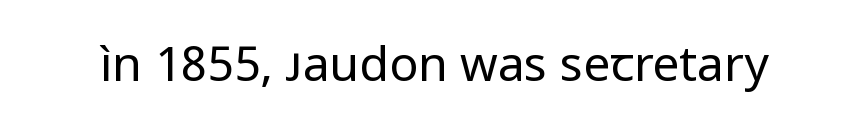
Observe the absence of serifs on each vertical stroke in this sample. The passage shown has conventional tracking throughout. Every character sits straight up, as roman type does. No letter is thick-stroked: the sample isn't bold. Think of a printed novel: that variable character pitch is what you see here. The area under the type is left untouched.
